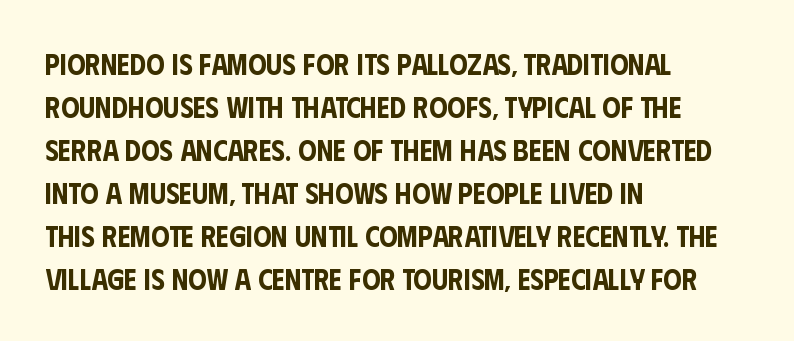
{"serif": "no", "italic": "no", "width": "condensed", "stroke_contrast": "low", "x_height": "large", "monospaced": "no", "underline": "no", "align": "left", "line_spacing": "normal", "line_spacing_ratio": 1.48, "letter_spacing": "normal", "letter_spacing_em": 0.0, "glyph_px": 29}
